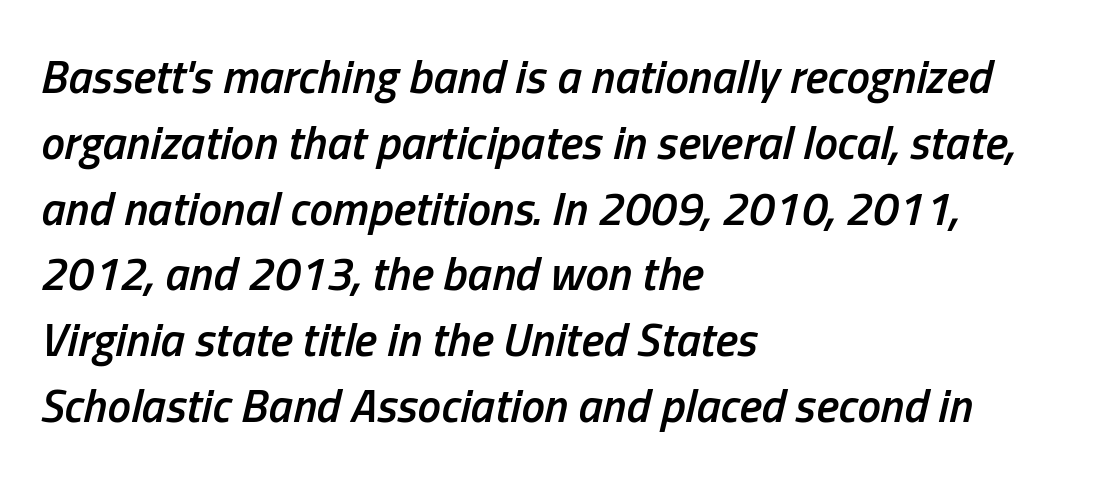
Q: Is the text bold? A: Semi-bold.
Q: Is the text italic (slanted)? A: Yes, it leans right by about 13 degrees.
Q: Is the text underlined? A: No.
Q: How is the paragraph aligned? A: Left-aligned.
Q: Is the spacing between letters normal or unusually wide? A: Normal.
Q: Is the spacing between lines tight, normal or loose? A: Normal.
Q: Width (condensed, normal, or wide)? A: Condensed.
Q: Stroke contrast? A: Low.
Q: x-height? A: Medium.
Q: Monospaced? A: No.
